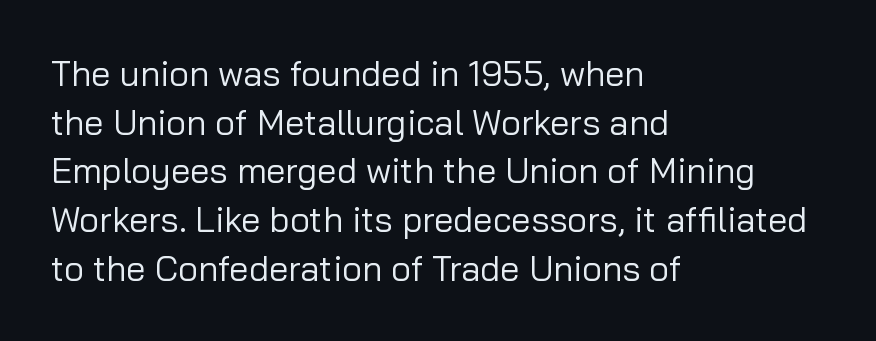
Does the lettering tilt? It doesn't — this is upright. The strokes are not fattened; the text isn't bold. Caption: multi-line text, flush left, ragged right. The rendering uses natural spacing where letterforms have individual widths.
